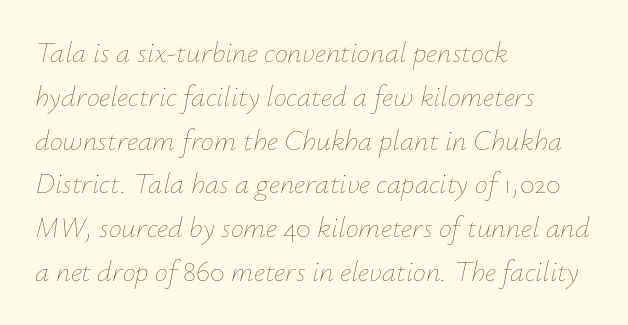
{"italic": "yes", "lean": "right", "slant_degrees": 12, "bold": "no", "weight": "thin", "width": "normal", "stroke_contrast": "low", "x_height": "small", "monospaced": "no", "underline": "no", "align": "left", "line_spacing": "normal", "line_spacing_ratio": 1.51, "letter_spacing": "normal", "letter_spacing_em": 0.0, "glyph_px": 29}
